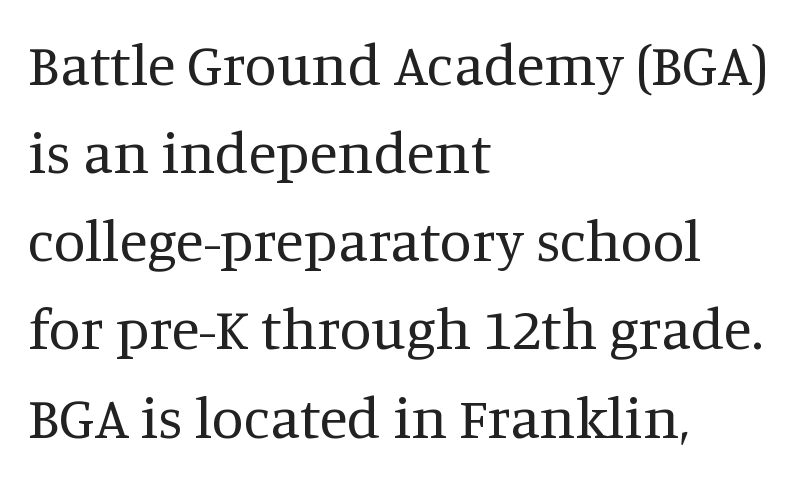
Glyph-to-glyph distance matches everyday printed text. Interline gaps are of average width in this sample. The typography opts for an upright posture over an oblique one. Weight: regular or lighter. Do the characters align in a grid? No, the font is proportional.
